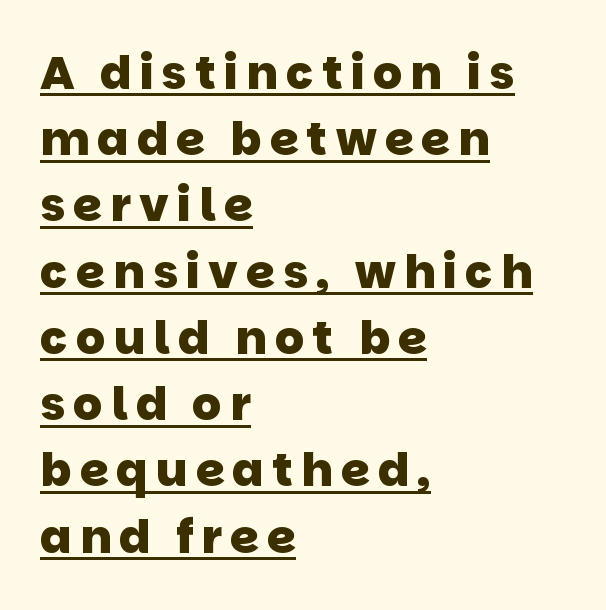
The image shows 46 px heavy sans-serif type; set left-aligned, normal line spacing (1.44x), underlined; low stroke contrast and a large x-height.
